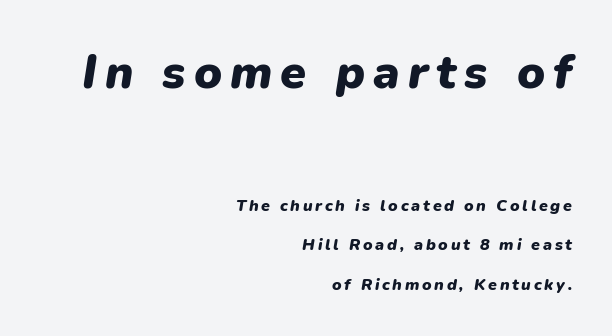
The image shows 47 px heavy type, italic (leaning right); set right-aligned, loose line spacing (2.47x), not underlined; the first (top) block is 2.94x larger; low stroke contrast and a medium x-height.
